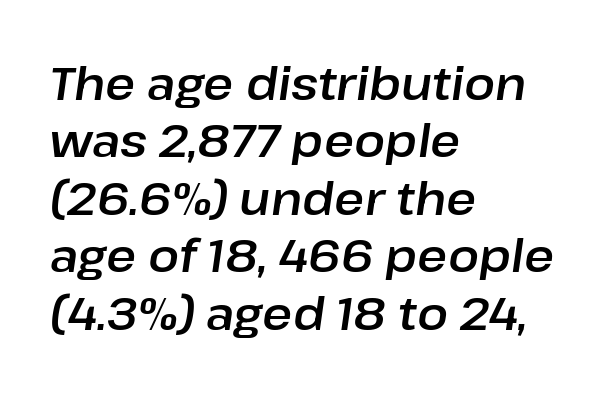
{"italic": "yes", "lean": "right", "slant_degrees": 8, "width": "normal", "stroke_contrast": "low", "x_height": "medium", "monospaced": "no", "underline": "no", "align": "left", "line_spacing": "normal", "line_spacing_ratio": 1.25, "letter_spacing": "normal", "letter_spacing_em": 0.0, "glyph_px": 46}
